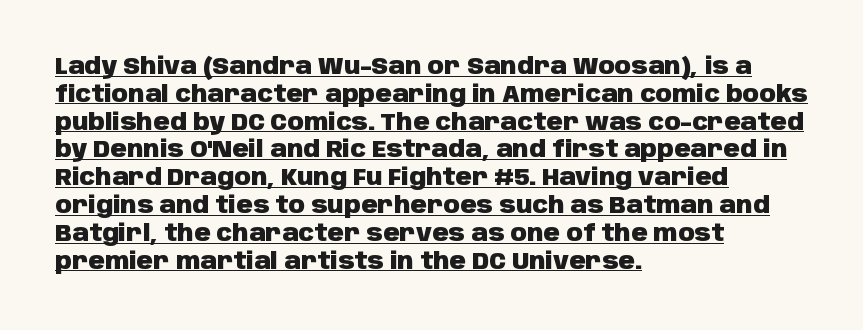
The image shows 23 px bold type, upright; set left-aligned, line spacing 1.21x, normal letter spacing, underlined.
